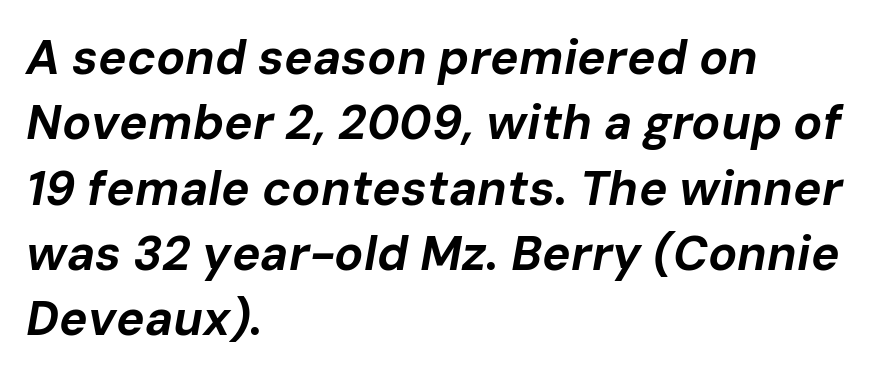
Q: Is the text bold? A: Yes.
Q: Is the text italic (slanted)? A: Yes, it leans right by about 10 degrees.
Q: Is the text underlined? A: No.
Q: How is the paragraph aligned? A: Left-aligned.
Q: Is the spacing between letters normal or unusually wide? A: Normal.
Q: Is the spacing between lines tight, normal or loose? A: Normal.
Q: Width (condensed, normal, or wide)? A: Normal.
Q: Stroke contrast? A: Low.
Q: x-height? A: Medium.
Q: Monospaced? A: No.
